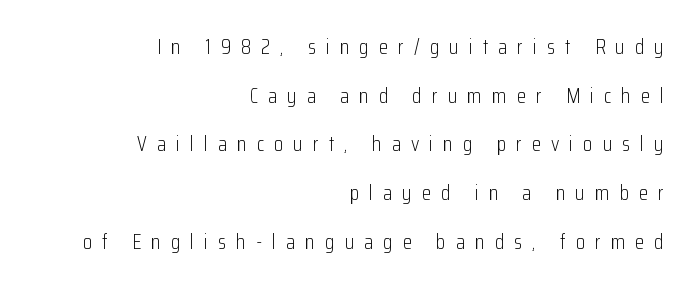
The image shows 21 px text type, upright; set right-aligned, loose line spacing (2.32x), unusually wide letter spacing (+0.48 em), not underlined.
